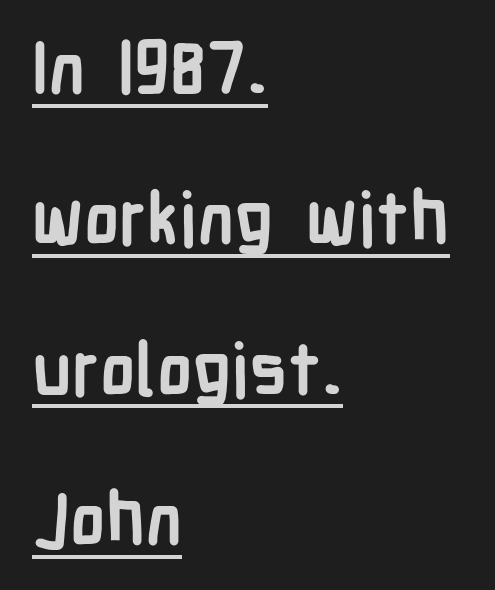
The image shows 73 px semibold, condensed sans-serif type, upright; set left-aligned, loose line spacing (2.06x), normal letter spacing, underlined; low stroke contrast and a medium x-height.
